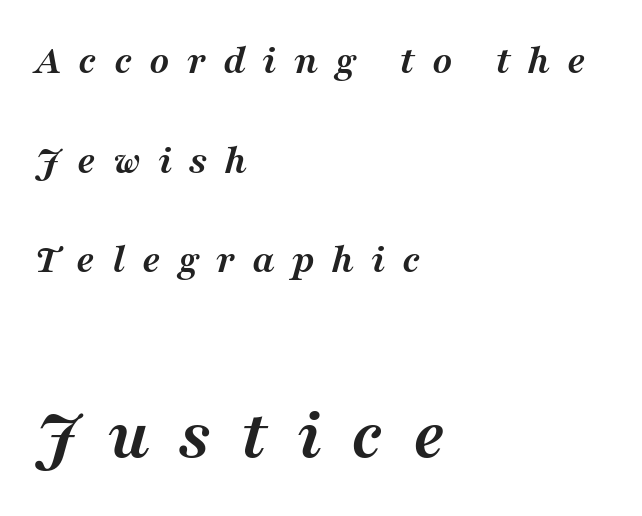
Which margin do the lines hug? The left one — the right edge is uneven. Underlining? Definitely not there. The passage shown is emphatically bold. If you squint, the bottom block still reads clearly — it's the larger of the two. Leading is clearly above the norm, producing a sparse column. Looking at the ascenders, they clearly lean.
